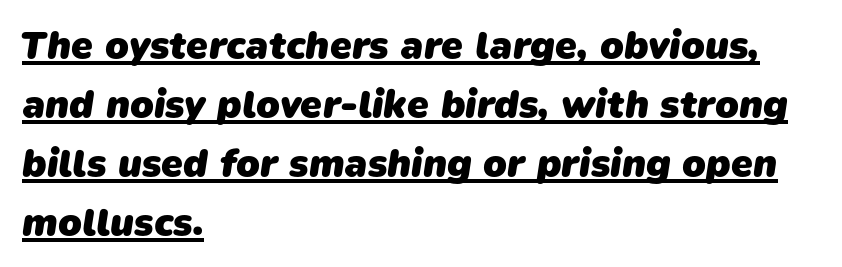
The image shows 39 px heavy sans-serif type; set left-aligned, normal line spacing (1.51x), normal letter spacing, underlined; low stroke contrast and a medium x-height.
